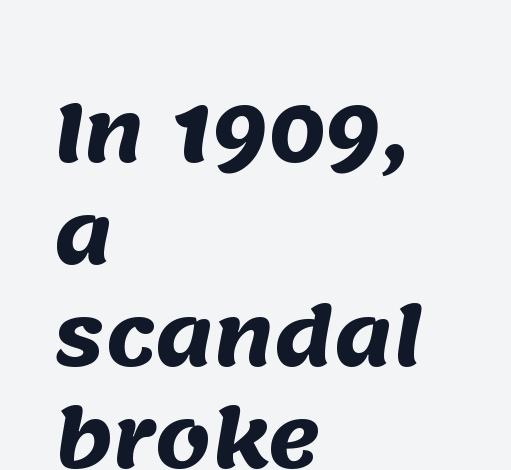
Q: Is the text bold? A: Yes.
Q: Is the typeface a serif or a sans-serif typeface? A: Sans-serif.
Q: Is the text underlined? A: No.
Q: How is the paragraph aligned? A: Left-aligned.
Q: Is the spacing between letters normal or unusually wide? A: Normal.
Q: Is the spacing between lines tight, normal or loose? A: Normal.
Q: Width (condensed, normal, or wide)? A: Normal.
Q: Stroke contrast? A: Medium.
Q: x-height? A: Large.
Q: Monospaced? A: No.
